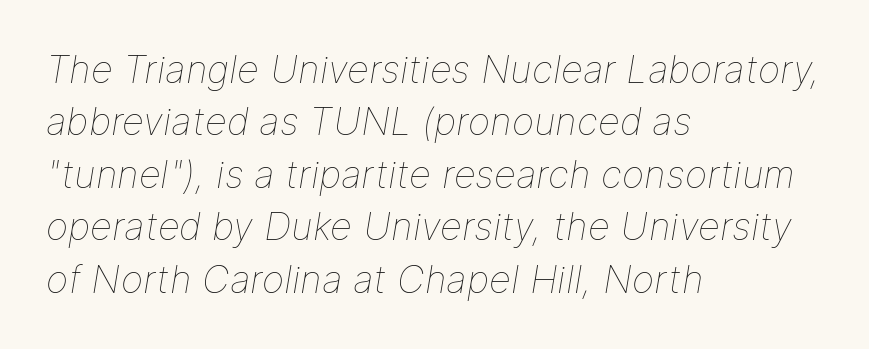
The image shows 38 px thin type, italic (leaning right); set left-aligned, normal line spacing (1.38x), normal letter spacing, not underlined; low stroke contrast and a medium x-height.
